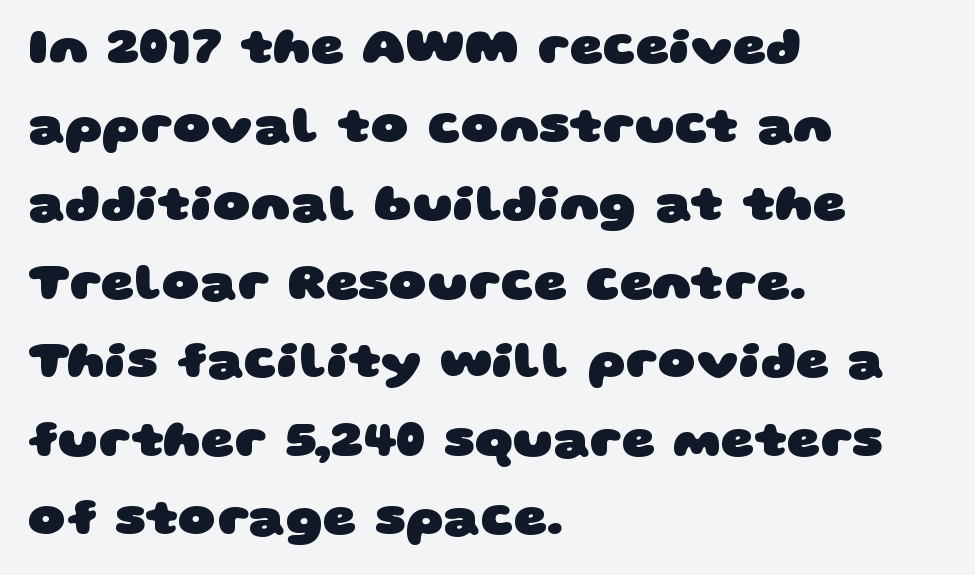
Q: Is the text bold? A: Yes.
Q: Is the typeface a serif or a sans-serif typeface? A: Sans-serif.
Q: Is the text underlined? A: No.
Q: How is the paragraph aligned? A: Left-aligned.
Q: Is the spacing between letters normal or unusually wide? A: Normal.
Q: Is the spacing between lines tight, normal or loose? A: Normal.
Q: Width (condensed, normal, or wide)? A: Wide.
Q: Stroke contrast? A: Low.
Q: x-height? A: Large.
Q: Monospaced? A: No.
